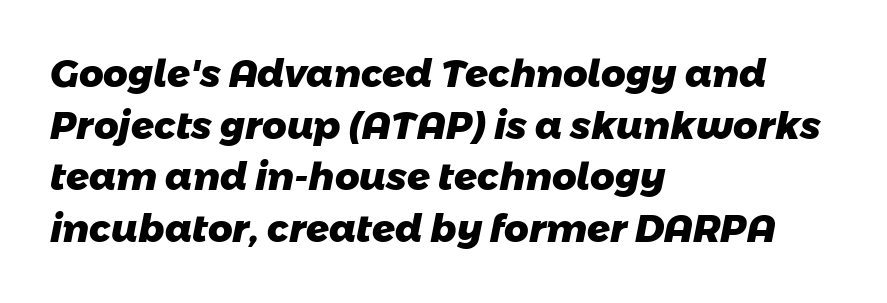
{"serif": "no", "bold": "yes", "weight": "heavy", "width": "normal", "stroke_contrast": "low", "x_height": "medium", "monospaced": "no", "underline": "no", "align": "left", "line_spacing": "normal", "line_spacing_ratio": 1.36, "letter_spacing": "normal", "letter_spacing_em": 0.0, "glyph_px": 38}
